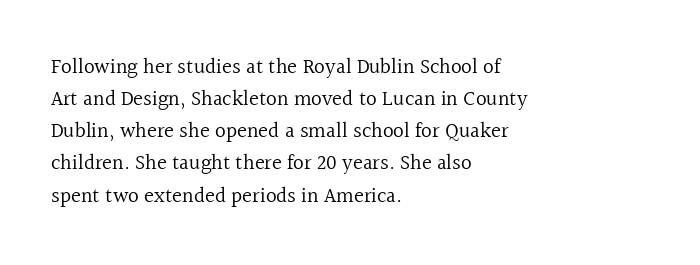
Q: Is the text bold? A: No.
Q: Is the text italic (slanted)? A: No, it is upright.
Q: Is the text underlined? A: No.
Q: How is the paragraph aligned? A: Left-aligned.
Q: Is the spacing between letters normal or unusually wide? A: Normal.
Q: Is the spacing between lines tight, normal or loose? A: Normal.
